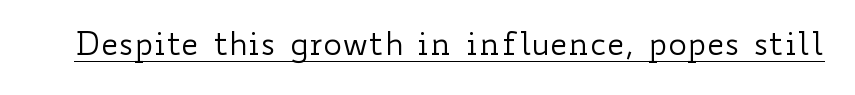
Q: Is the text bold? A: No.
Q: Is the text italic (slanted)? A: No, it is upright.
Q: Is the text underlined? A: Yes.
Q: Is the spacing between letters normal or unusually wide? A: Normal.
Q: Width (condensed, normal, or wide)? A: Wide.
Q: Stroke contrast? A: Low.
Q: x-height? A: Small.
Q: Monospaced? A: No.
